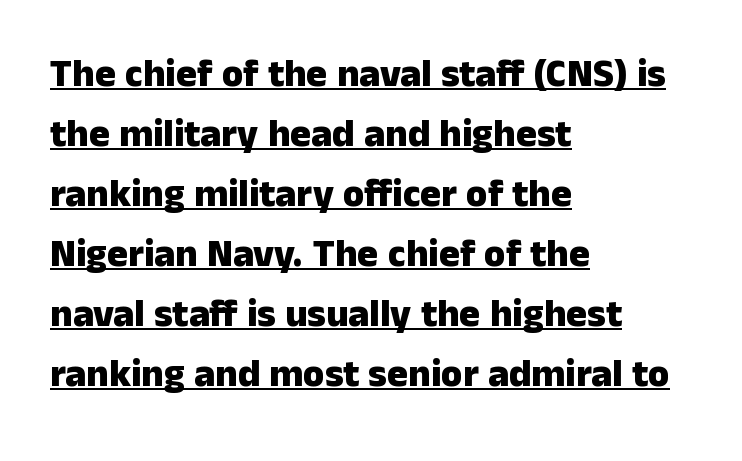
{"serif": "no", "italic": "no", "bold": "yes", "weight": "heavy", "width": "normal", "stroke_contrast": "low", "x_height": "medium", "monospaced": "no", "underline": "yes", "align": "left", "line_spacing": "normal", "line_spacing_ratio": 1.54, "letter_spacing": "normal", "letter_spacing_em": 0.0, "glyph_px": 39}
